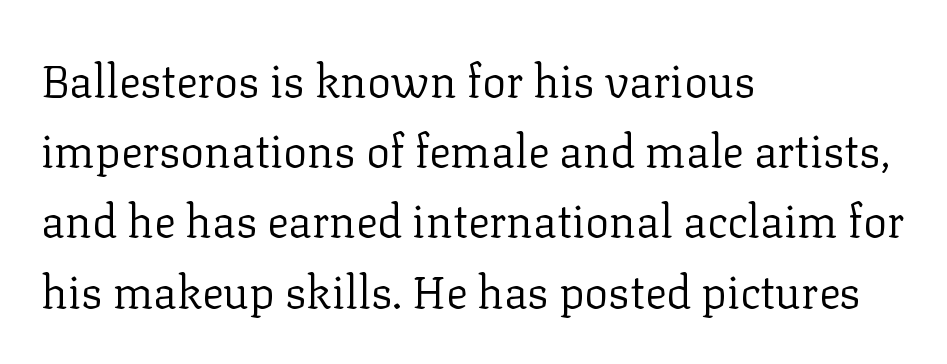
{"serif": "yes", "italic": "no", "bold": "no", "weight": "regular", "width": "normal", "stroke_contrast": "low", "x_height": "medium", "monospaced": "no", "underline": "no", "align": "left", "line_spacing": "normal", "line_spacing_ratio": 1.56, "letter_spacing": "normal", "letter_spacing_em": 0.0, "glyph_px": 45}
